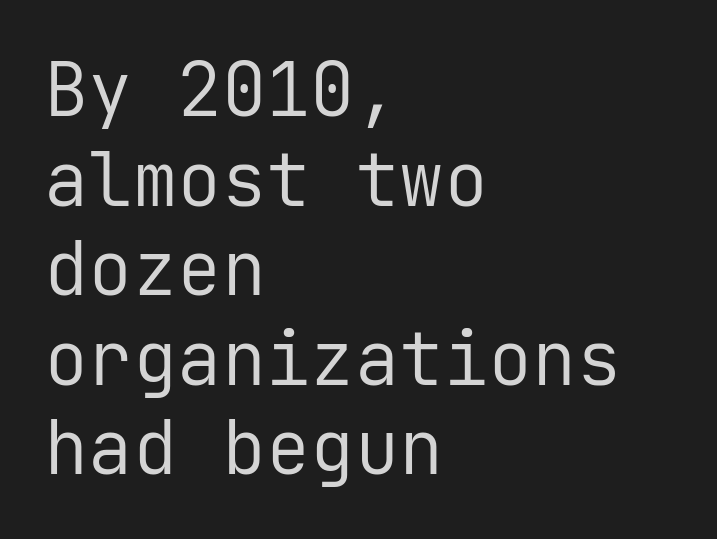
Nope, not italic — everything's standing straight. The cut favours lightness, reaching ordinary text weight at its darkest. The area under the type is left untouched. The face used here is monospaced, like something from a code editor. Look at the bottom of the vertical strokes: they stop flat, with no serifs.
